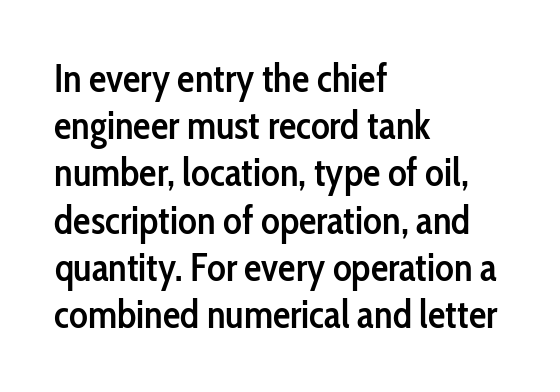
The glyphs have the mass of a demibold cut, below bold. Posture: vertical. Default kerning and tracking; the words read as compact shapes. Proportional: the letters do not fall into vertical columns.
